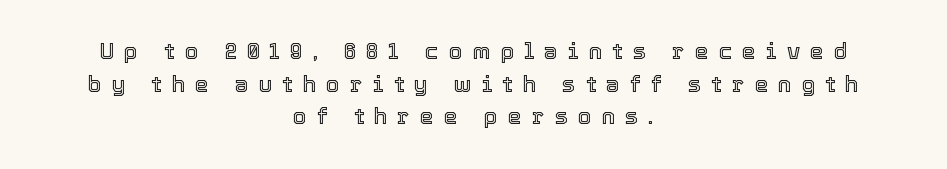
The image shows 22 px text type, upright; set centered, normal line spacing (1.48x), unusually wide letter spacing (+0.46 em), not underlined.
